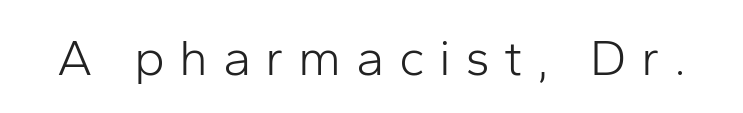
{"serif": "no", "italic": "no", "bold": "no", "weight": "light", "width": "normal", "stroke_contrast": "low", "x_height": "medium", "monospaced": "no", "underline": "no", "letter_spacing": "wide", "letter_spacing_em": 0.28, "glyph_px": 51}
